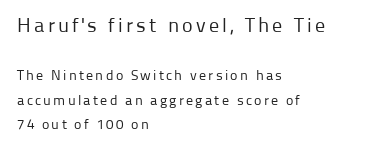
The image shows 20 px text type, upright; set left-aligned, line spacing 1.78x, not underlined; the first (top) block is 1.43x larger.
